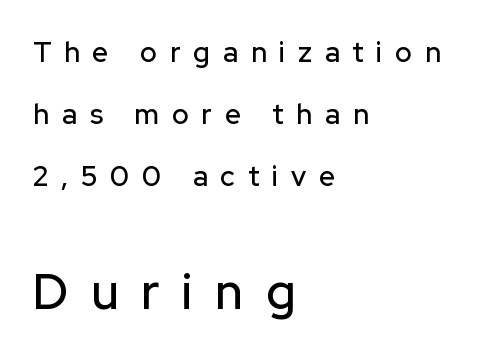
Q: Is the text italic (slanted)? A: No, it is upright.
Q: Is the typeface a serif or a sans-serif typeface? A: Sans-serif.
Q: Is the text underlined? A: No.
Q: How is the paragraph aligned? A: Left-aligned.
Q: Is the spacing between letters normal or unusually wide? A: Unusually wide.
Q: Is the spacing between lines tight, normal or loose? A: Loose.
Q: Which block of text is set in a larger size, the first (top) or the second (bottom)? A: The second (bottom) one.
Q: Width (condensed, normal, or wide)? A: Normal.
Q: Stroke contrast? A: Low.
Q: x-height? A: Medium.
Q: Monospaced? A: No.
